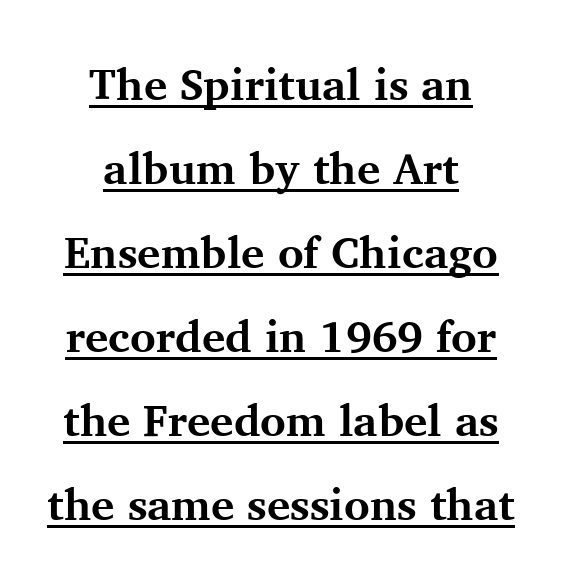
The image shows 44 px bold serif type, upright; set centered, loose line spacing (1.91x), normal letter spacing, underlined; medium stroke contrast and a medium x-height.
